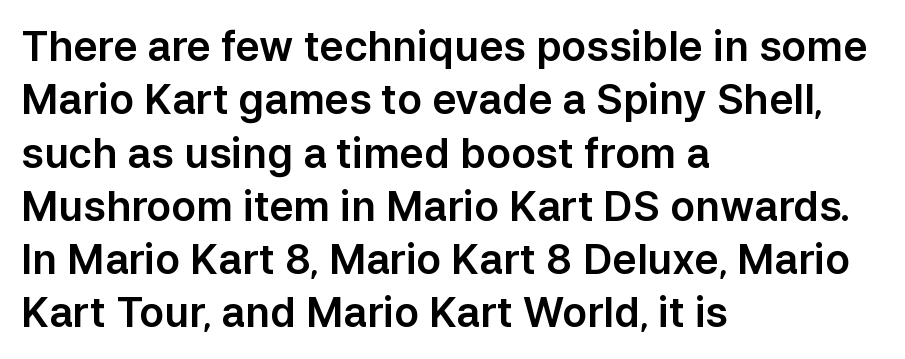
{"serif": "no", "italic": "no", "width": "normal", "stroke_contrast": "low", "x_height": "medium", "monospaced": "no", "underline": "no", "align": "left", "line_spacing": "normal", "line_spacing_ratio": 1.3, "letter_spacing": "normal", "letter_spacing_em": 0.0, "glyph_px": 41}
